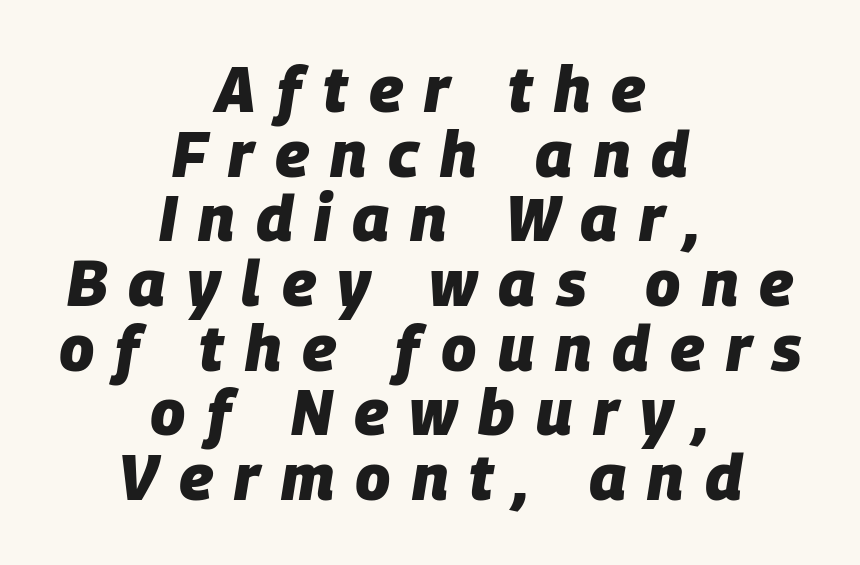
The image shows 64 px heavy type, italic (leaning right); set centered, tight line spacing (1.01x), unusually wide letter spacing (+0.33 em), not underlined; low stroke contrast and a large x-height.
